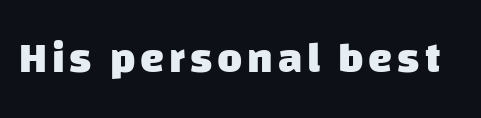
{"serif": "no", "bold": "yes", "weight": "heavy", "width": "normal", "stroke_contrast": "low", "x_height": "large", "monospaced": "no", "underline": "no", "glyph_px": 43}
